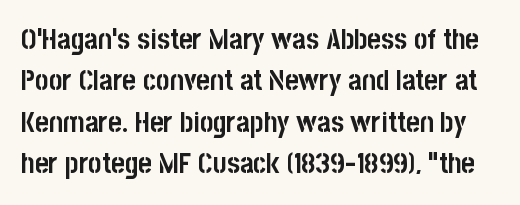
{"serif": "no", "italic": "no", "bold": "yes", "weight": "semibold", "width": "condensed", "stroke_contrast": "low", "x_height": "large", "monospaced": "no", "underline": "no", "line_spacing": "normal", "line_spacing_ratio": 1.43, "letter_spacing": "normal", "letter_spacing_em": 0.0, "glyph_px": 29}
